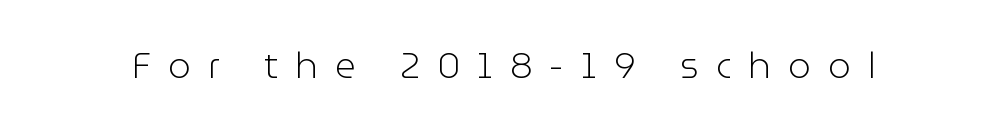
{"serif": "no", "italic": "no", "bold": "no", "weight": "light", "width": "normal", "stroke_contrast": "low", "x_height": "medium", "monospaced": "no", "underline": "no", "letter_spacing": "wide", "letter_spacing_em": 0.48, "glyph_px": 36}
